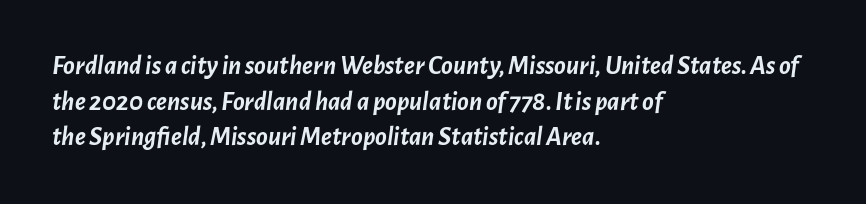
Q: Is the text bold? A: Yes.
Q: Is the text italic (slanted)? A: Yes, it leans right by about 7 degrees.
Q: Is the text underlined? A: No.
Q: How is the paragraph aligned? A: Left-aligned.
Q: Is the spacing between letters normal or unusually wide? A: Normal.
Q: Is the spacing between lines tight, normal or loose? A: Normal.
